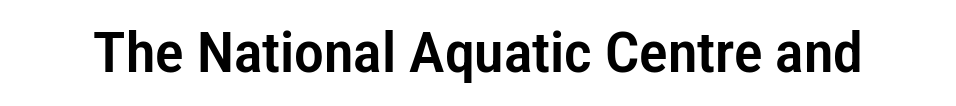
{"serif": "no", "italic": "no", "width": "condensed", "stroke_contrast": "low", "x_height": "medium", "monospaced": "no", "underline": "no", "letter_spacing": "normal", "letter_spacing_em": 0.0, "glyph_px": 56}
